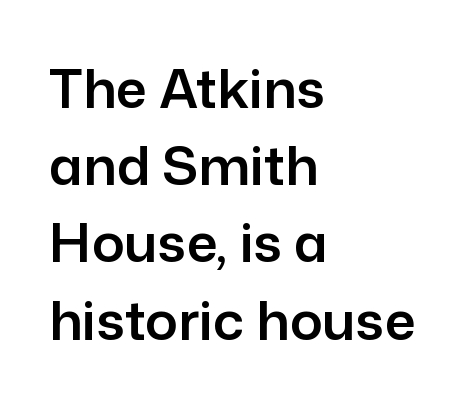
Q: Is the text italic (slanted)? A: No, it is upright.
Q: Is the typeface a serif or a sans-serif typeface? A: Sans-serif.
Q: Is the text underlined? A: No.
Q: How is the paragraph aligned? A: Left-aligned.
Q: Is the spacing between letters normal or unusually wide? A: Normal.
Q: Is the spacing between lines tight, normal or loose? A: Normal.
Q: Width (condensed, normal, or wide)? A: Normal.
Q: Stroke contrast? A: Low.
Q: x-height? A: Medium.
Q: Monospaced? A: No.
